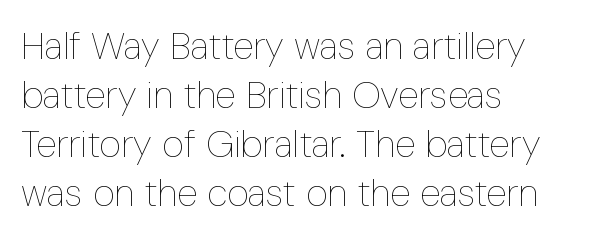
{"italic": "no", "bold": "no", "weight": "thin", "width": "condensed", "stroke_contrast": "low", "x_height": "medium", "monospaced": "no", "underline": "no", "align": "left", "line_spacing": "normal", "line_spacing_ratio": 1.29, "letter_spacing": "normal", "letter_spacing_em": 0.0, "glyph_px": 38}
